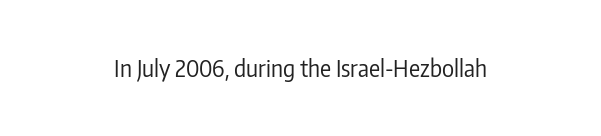
The type is set solid horizontally, with unmodified tracking. Words float on clear page, feet unadorned. A quiet, ordinary-to-light weight characterises the typeface. The type sits square on the baseline with zero lean.
